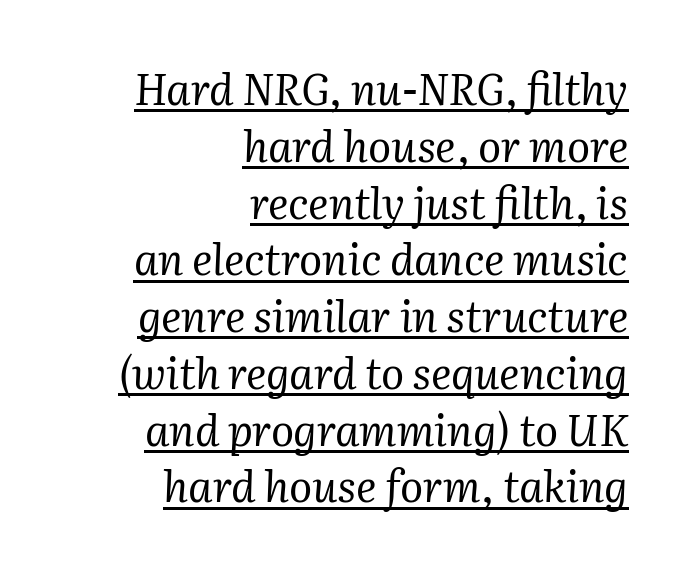
The image shows 43 px regular-weight serif type, italic (leaning right); set right-aligned, normal line spacing (1.32x), normal letter spacing, underlined; medium stroke contrast and a medium x-height.
